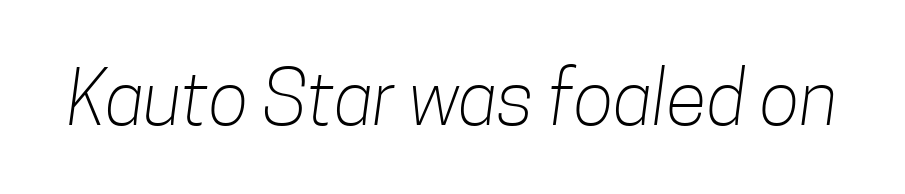
{"serif": "no", "bold": "no", "weight": "light", "width": "condensed", "stroke_contrast": "low", "x_height": "medium", "monospaced": "no", "underline": "no", "letter_spacing": "normal", "letter_spacing_em": 0.0, "glyph_px": 75}
